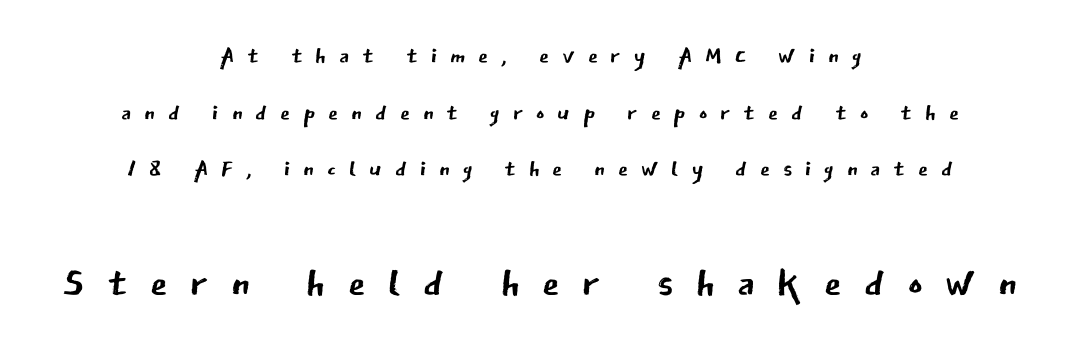
Is the stroke heavy? The answer is a plain regular-or-lighter. Type style note: lacks serifs. Here the designer chose a conventional face with non-uniform glyph widths. You get the small type first, then a jump to larger type. Glance below the letters and you will spot only blank space. Tall strokes in this sample are plumb rather than angled.
